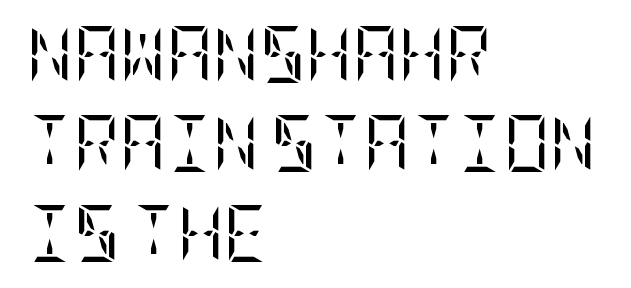
{"serif": "yes", "italic": "no", "bold": "no", "weight": "regular", "width": "condensed", "stroke_contrast": "low", "x_height": "large", "underline": "no", "align": "left", "line_spacing": "normal", "line_spacing_ratio": 1.57, "letter_spacing": "normal", "letter_spacing_em": 0.0, "glyph_px": 57}
